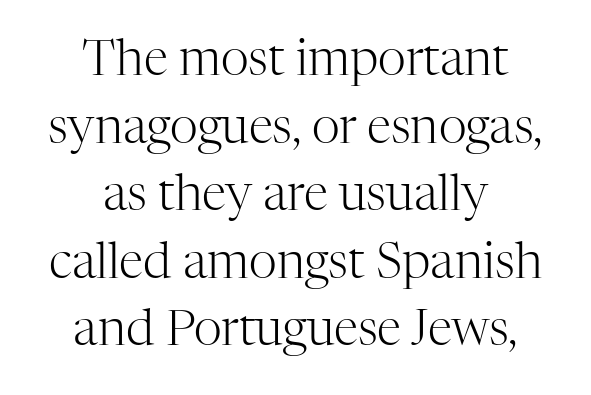
The image shows 49 px light serif type, upright; set centered, normal line spacing (1.38x), normal letter spacing, not underlined; high stroke contrast and a medium x-height.
